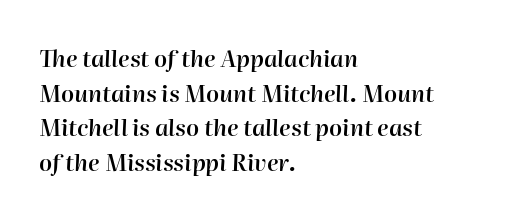
This rendering features lettering with no underline. Is the block centered? No — it sits flush against the left margin. Compared with an ordinary text face, these strokes are moderately heavier — a semibold. The face used here is rendered with its standard letterfit. The rendering applies a slant to the glyphs.
